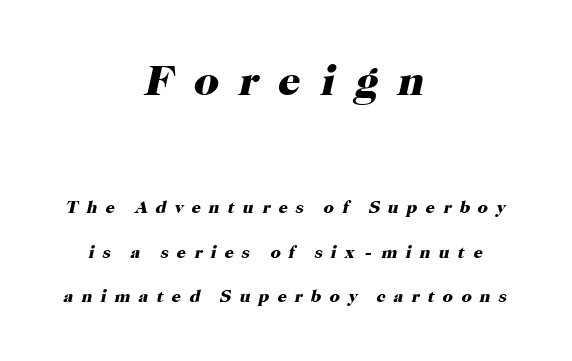
A student would notice the top passage is typeset larger than what follows. Vertically, the passage feels expansive, rows floating well apart. Decoration check: the copy has no underline. Is this a fixed-width face? No — the glyphs have proportional, varying widths.
